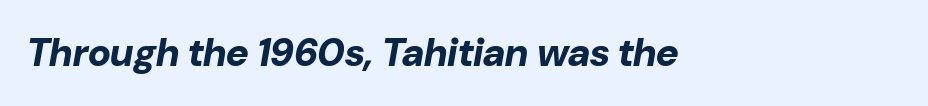
The image shows 39 px bold type, italic (leaning right); set left-aligned, normal letter spacing, not underlined; low stroke contrast and a medium x-height.
